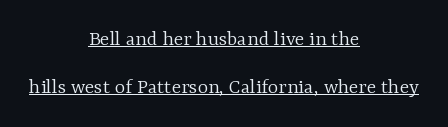
{"italic": "no", "bold": "no", "underline": "yes", "align": "center", "line_spacing": "loose", "line_spacing_ratio": 2.17, "letter_spacing": "normal", "letter_spacing_em": 0.0, "glyph_px": 22}
